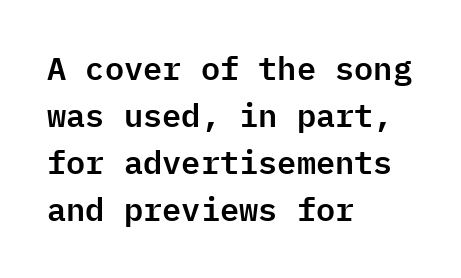
{"serif": "no", "italic": "no", "width": "normal", "stroke_contrast": "low", "x_height": "medium", "monospaced": "yes", "underline": "no", "align": "left", "line_spacing": "normal", "line_spacing_ratio": 1.47, "letter_spacing": "normal", "letter_spacing_em": 0.0, "glyph_px": 32}
